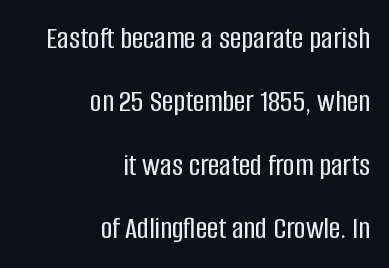
{"serif": "no", "italic": "no", "width": "condensed", "stroke_contrast": "low", "x_height": "large", "monospaced": "no", "underline": "no", "align": "right", "line_spacing": "loose", "line_spacing_ratio": 1.98, "letter_spacing": "normal", "letter_spacing_em": 0.0, "glyph_px": 32}
